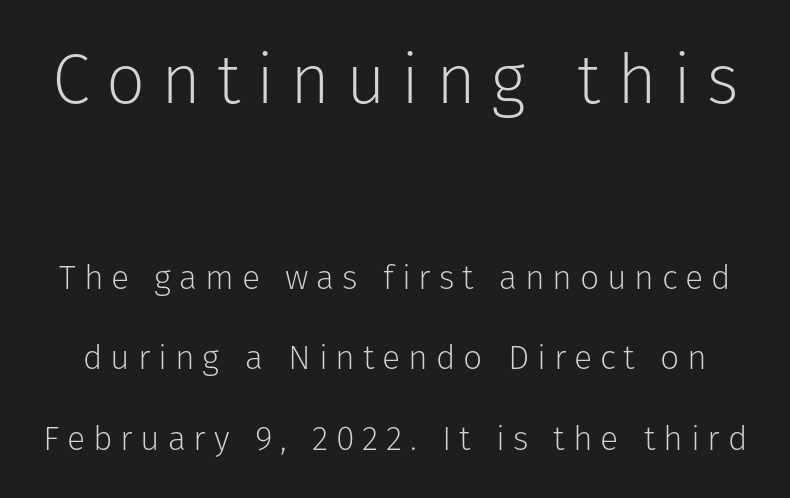
Q: Is the text bold? A: No.
Q: Is the text italic (slanted)? A: No, it is upright.
Q: Is the typeface a serif or a sans-serif typeface? A: Sans-serif.
Q: Is the text underlined? A: No.
Q: Is the spacing between letters normal or unusually wide? A: Unusually wide.
Q: Is the spacing between lines tight, normal or loose? A: Loose.
Q: Which block of text is set in a larger size, the first (top) or the second (bottom)? A: The first (top) one.
Q: Width (condensed, normal, or wide)? A: Normal.
Q: Stroke contrast? A: Low.
Q: x-height? A: Medium.
Q: Monospaced? A: No.
